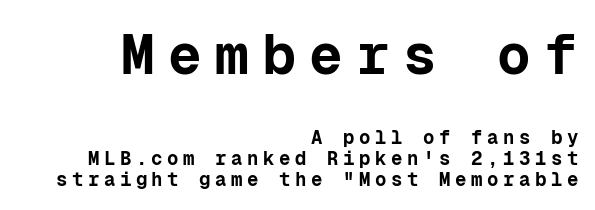
The image shows 56 px bold sans-serif type, upright, monospaced; set right-aligned, tight line spacing (1.11x), unusually wide letter spacing (+0.24 em), not underlined; the first (top) block is 2.95x larger; low stroke contrast and a medium x-height.
